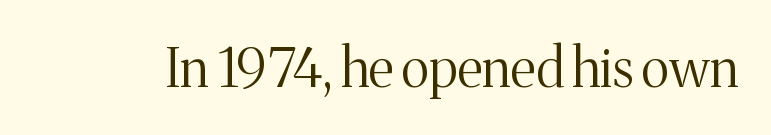
{"serif": "yes", "italic": "no", "bold": "no", "weight": "light", "width": "normal", "stroke_contrast": "medium", "x_height": "medium", "monospaced": "no", "underline": "no", "letter_spacing": "normal", "letter_spacing_em": 0.0, "glyph_px": 54}
